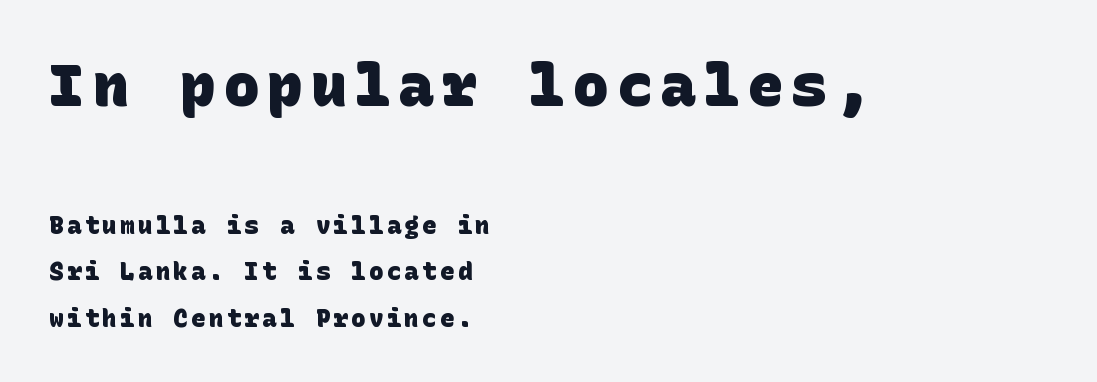
These lines stand farther apart than default settings would place them. This sample uses a sans-serif face. Between these two stacked blocks, the higher one wins on size. The typesetting leans heavy: a genuine bold. Has an underline been added? It has not.
